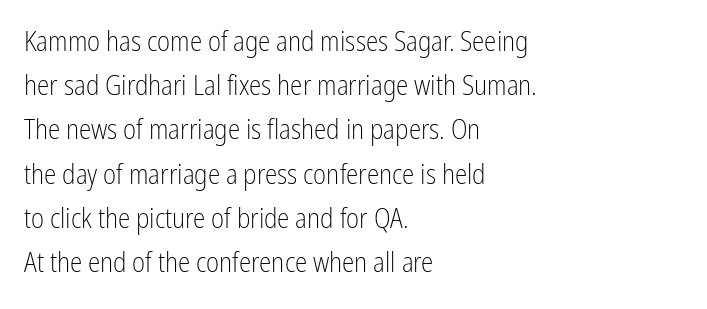
You could call the tracking neutral — neither tight nor loose. The typography opts for an upright posture over an oblique one. Think of a printed novel: that variable character pitch is what you see here. Classification — sans serif. The compositor pushed each line to the left boundary.
